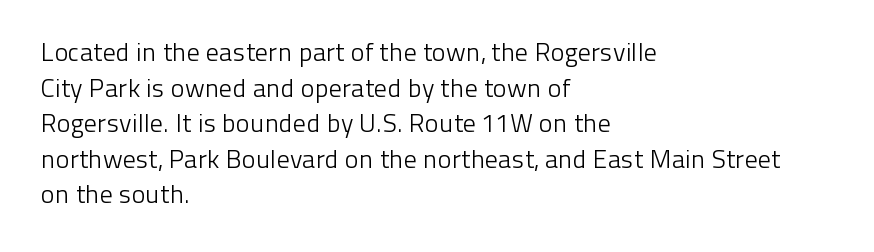
The image shows 26 px text type, upright; set left-aligned, normal line spacing (1.37x), normal letter spacing, not underlined.
